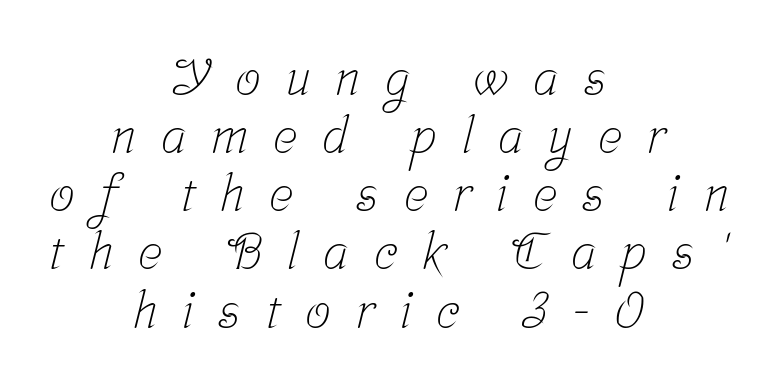
The image shows 51 px light, condensed serif type; set centered, tight line spacing (1.14x), unusually wide letter spacing (+0.49 em), not underlined; low stroke contrast and a medium x-height.
